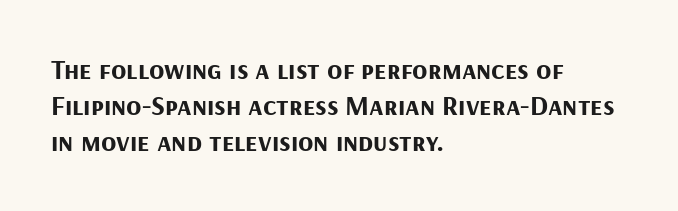
{"serif": "no", "italic": "no", "bold": "yes", "weight": "bold", "width": "normal", "stroke_contrast": "medium", "x_height": "medium", "monospaced": "no", "underline": "no", "align": "left", "line_spacing": "normal", "line_spacing_ratio": 1.29, "letter_spacing": "normal", "letter_spacing_em": 0.0, "glyph_px": 28}
